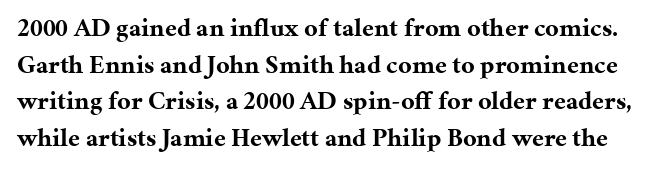
You can tell it's not italic because the verticals are truly vertical. Any mark beneath the type? The region is blank. Typographic density is high because the face is bold. Rows of type keep a routine distance in the vertical direction. Does extra space separate the letters? No, they use regular spacing.
